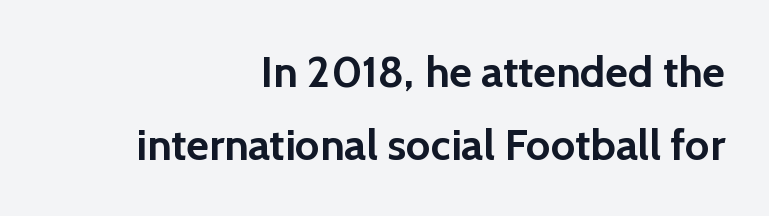
Q: Is the text bold? A: Yes.
Q: Is the text italic (slanted)? A: No, it is upright.
Q: Is the typeface a serif or a sans-serif typeface? A: Sans-serif.
Q: Is the text underlined? A: No.
Q: How is the paragraph aligned? A: Right-aligned.
Q: Is the spacing between letters normal or unusually wide? A: Normal.
Q: Is the spacing between lines tight, normal or loose? A: Normal.
Q: Width (condensed, normal, or wide)? A: Normal.
Q: x-height? A: Medium.
Q: Monospaced? A: No.
